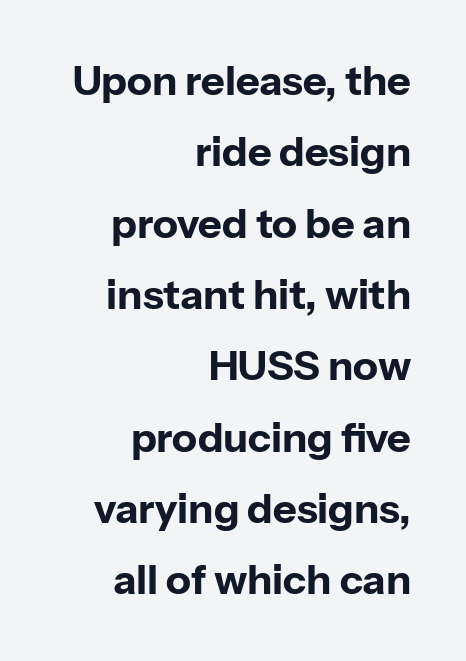
Tall strokes in this sample are plumb rather than angled. The type family on display is of the sans-serif kind. Only glyphs here, with clear space below each row. Is the letter spacing exaggerated? No — it looks like the ordinary default.
